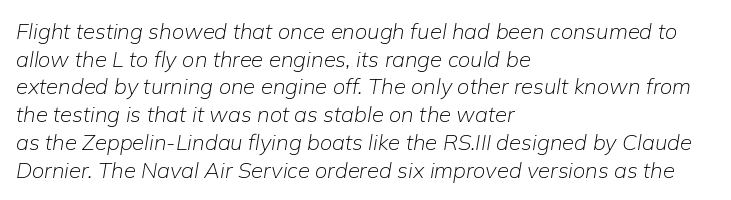
{"italic": "yes", "lean": "right", "slant_degrees": 9, "bold": "no", "underline": "no", "align": "left", "line_spacing": "normal", "line_spacing_ratio": 1.26, "letter_spacing": "normal", "letter_spacing_em": 0.0, "glyph_px": 22}
